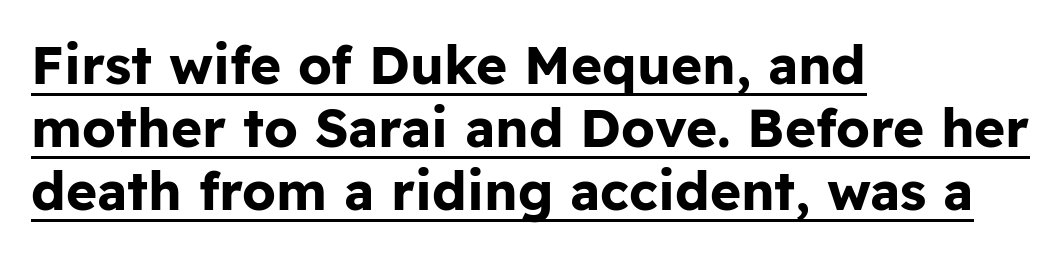
The image shows 53 px bold sans-serif type, upright; set left-aligned, line spacing 1.19x, normal letter spacing, underlined; low stroke contrast and a medium x-height.
